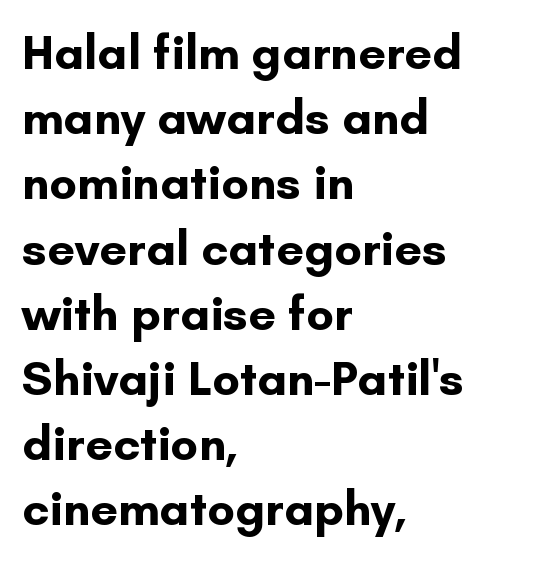
{"serif": "no", "italic": "no", "bold": "yes", "weight": "bold", "width": "normal", "stroke_contrast": "low", "x_height": "small", "monospaced": "no", "underline": "no", "align": "left", "line_spacing": "normal", "line_spacing_ratio": 1.33, "letter_spacing": "normal", "letter_spacing_em": 0.0, "glyph_px": 49}
